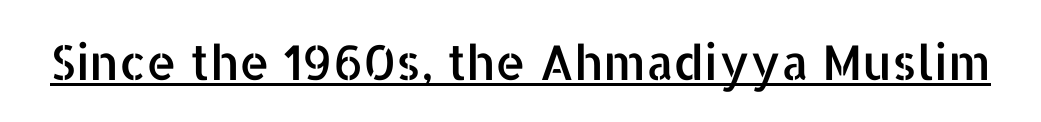
{"serif": "no", "italic": "no", "width": "normal", "stroke_contrast": "low", "x_height": "medium", "monospaced": "no", "underline": "yes", "letter_spacing": "normal", "letter_spacing_em": 0.0, "glyph_px": 48}
